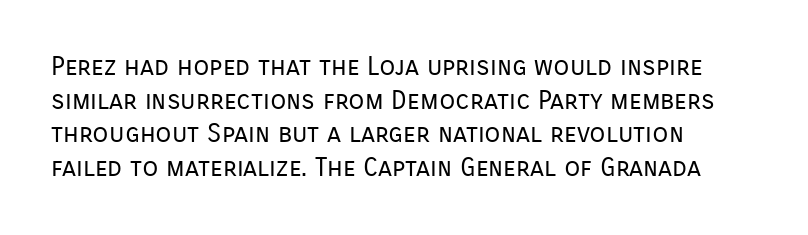
The image shows 26 px text type, upright; set left-aligned, normal line spacing (1.29x), normal letter spacing, not underlined.
